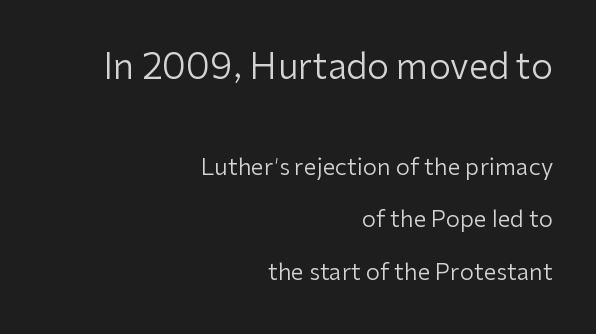
Q: Is the text bold? A: No.
Q: Is the text italic (slanted)? A: No, it is upright.
Q: Is the typeface a serif or a sans-serif typeface? A: Sans-serif.
Q: Is the text underlined? A: No.
Q: How is the paragraph aligned? A: Right-aligned.
Q: Is the spacing between letters normal or unusually wide? A: Normal.
Q: Is the spacing between lines tight, normal or loose? A: Loose.
Q: Which block of text is set in a larger size, the first (top) or the second (bottom)? A: The first (top) one.
Q: Width (condensed, normal, or wide)? A: Normal.
Q: Stroke contrast? A: Low.
Q: x-height? A: Medium.
Q: Monospaced? A: No.
